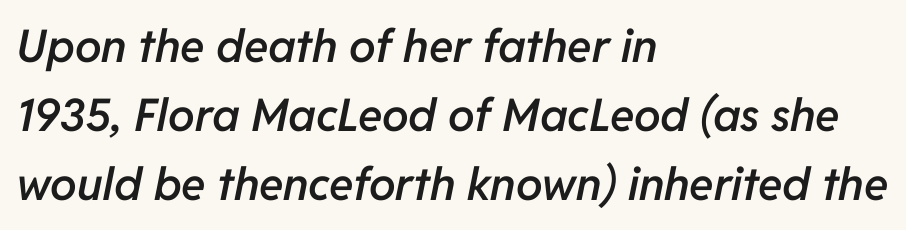
Leading matches the norm, producing a regular column. Words appear dense and cohesive because spacing is normal. Descenders hang freely into open space. Horizontally, the lines are justified to the leading edge only.
